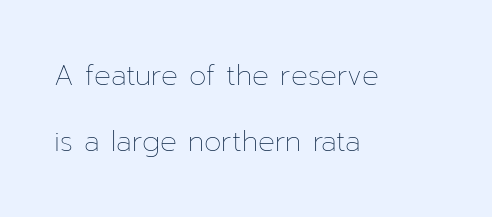
{"italic": "no", "bold": "no", "weight": "thin", "width": "normal", "stroke_contrast": "low", "x_height": "medium", "monospaced": "no", "underline": "no", "align": "left", "line_spacing": "loose", "line_spacing_ratio": 2.35, "letter_spacing": "normal", "letter_spacing_em": 0.0, "glyph_px": 28}
